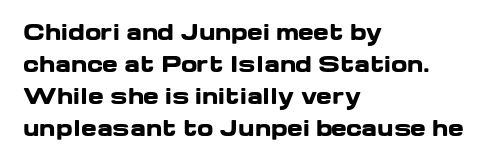
{"italic": "no", "bold": "yes", "underline": "no", "align": "left", "line_spacing": "normal", "line_spacing_ratio": 1.52, "letter_spacing": "normal", "letter_spacing_em": 0.0, "glyph_px": 21}
